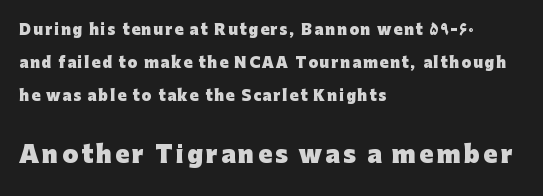
{"italic": "no", "bold": "yes", "underline": "no", "align": "left", "line_spacing": "loose", "line_spacing_ratio": 2.37, "larger_block": "second", "size_ratio": 1.64, "glyph_px": 23}
